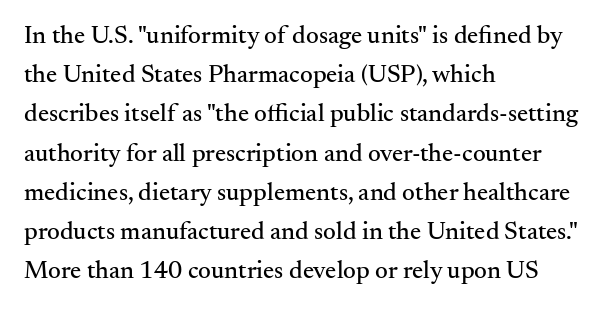
The image shows 25 px text type, upright; set left-aligned, normal line spacing (1.57x), normal letter spacing, not underlined.
